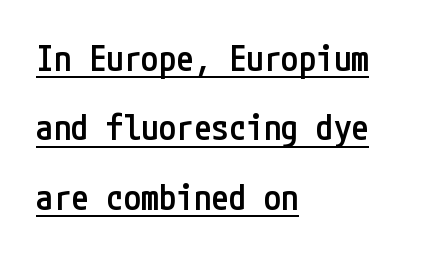
{"serif": "no", "italic": "no", "bold": "semi", "weight": "semibold", "width": "condensed", "stroke_contrast": "low", "x_height": "medium", "underline": "yes", "align": "left", "line_spacing": "loose", "line_spacing_ratio": 1.98, "letter_spacing": "normal", "letter_spacing_em": 0.0, "glyph_px": 35}
